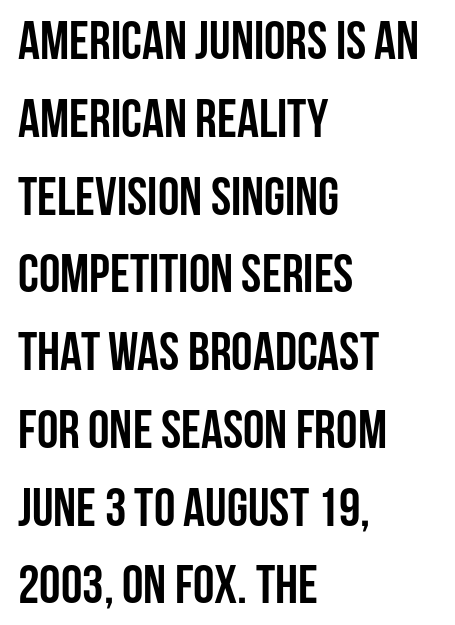
The image shows 54 px semibold, condensed sans-serif type, upright; set left-aligned, normal line spacing (1.44x), normal letter spacing, not underlined; low stroke contrast and a large x-height.
